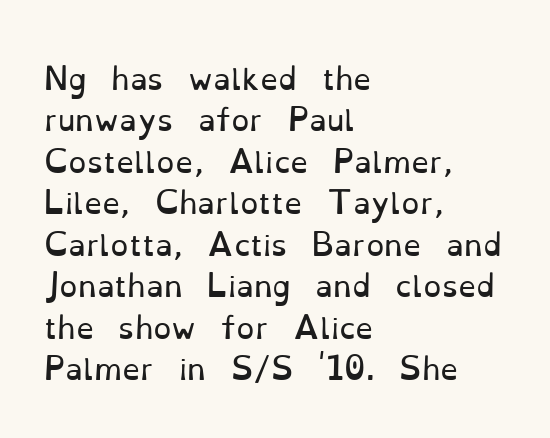
Decoration check: the copy has no underline. Bold? No — there's no thickening of the strokes. The lines in this sample share a left origin and differ only in where they stop. The axis of the letterforms is exactly vertical. Each letter's strokes conclude with small projecting serifs.
